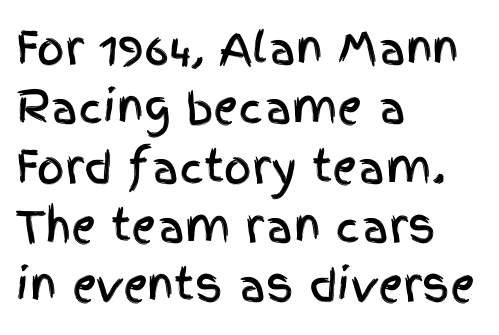
This is sans-serif lettering, the kind often seen on screens and signage. Note the varied advance widths — an 'i' is clearly narrower than an 'm'. The space directly below the letters is spotless. Tall strokes in this sample are plumb rather than angled. Compared with typical paragraphs, the rows here are spaced about the same.
